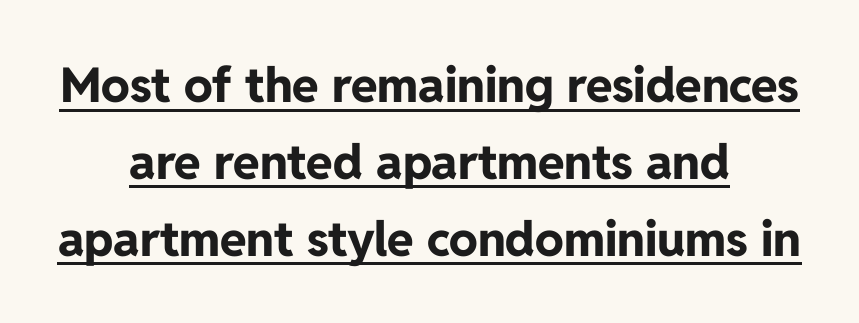
Q: Is the text bold? A: Yes.
Q: Is the text italic (slanted)? A: No, it is upright.
Q: Is the typeface a serif or a sans-serif typeface? A: Sans-serif.
Q: Is the text underlined? A: Yes.
Q: How is the paragraph aligned? A: Centered.
Q: Is the spacing between letters normal or unusually wide? A: Normal.
Q: Is the spacing between lines tight, normal or loose? A: Normal.
Q: Width (condensed, normal, or wide)? A: Normal.
Q: Stroke contrast? A: Low.
Q: x-height? A: Medium.
Q: Monospaced? A: No.
